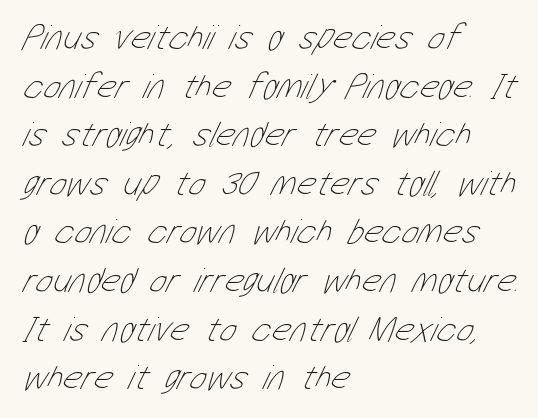
{"bold": "no", "weight": "thin", "width": "condensed", "stroke_contrast": "low", "x_height": "medium", "monospaced": "no", "underline": "no", "align": "left", "line_spacing": "normal", "line_spacing_ratio": 1.35, "letter_spacing": "normal", "letter_spacing_em": 0.0, "glyph_px": 36}
